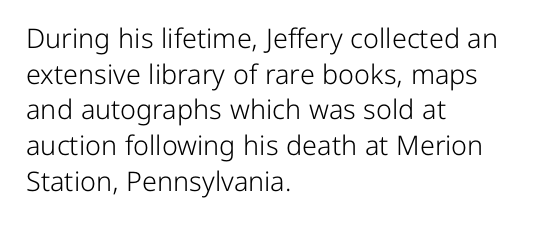
Q: Is the text bold? A: No.
Q: Is the text italic (slanted)? A: No, it is upright.
Q: Is the text underlined? A: No.
Q: How is the paragraph aligned? A: Left-aligned.
Q: Is the spacing between letters normal or unusually wide? A: Normal.
Q: Is the spacing between lines tight, normal or loose? A: Normal.
